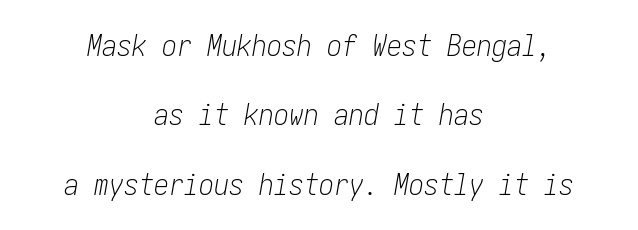
The image shows 30 px light, condensed type, italic (leaning right); set centered, loose line spacing (2.31x), normal letter spacing, not underlined; low stroke contrast and a medium x-height.
